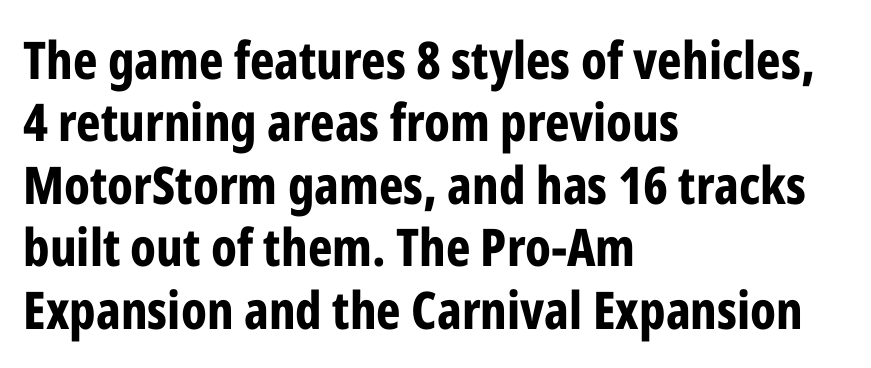
The image shows 52 px bold, condensed sans-serif type, upright; set left-aligned, line spacing 1.2x, normal letter spacing, not underlined; low stroke contrast and a medium x-height.
